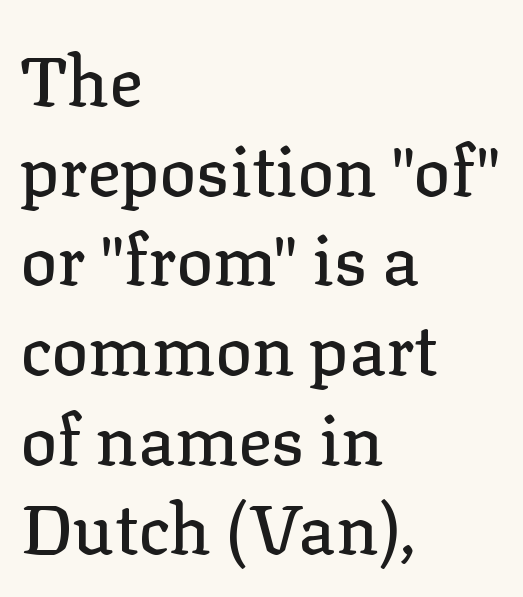
{"serif": "yes", "italic": "no", "width": "normal", "stroke_contrast": "low", "x_height": "medium", "monospaced": "no", "underline": "no", "align": "left", "line_spacing": "normal", "line_spacing_ratio": 1.3, "letter_spacing": "normal", "letter_spacing_em": 0.0, "glyph_px": 69}
